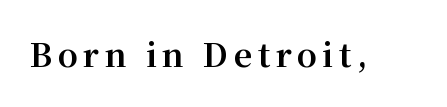
Designer's note — italics off, roman on. Is this a fixed-width face? No — the glyphs have proportional, varying widths. The rendering uses a bold face; every stroke is thick and dark. Are there feet on the stems? There are — it's a serif.
